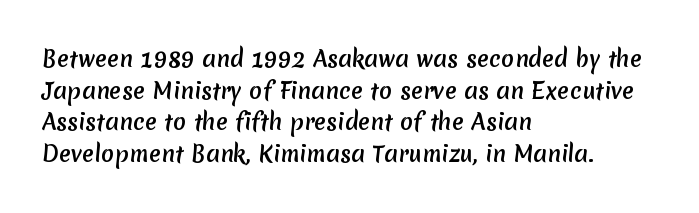
Q: Is the text underlined? A: No.
Q: How is the paragraph aligned? A: Left-aligned.
Q: Is the spacing between letters normal or unusually wide? A: Normal.
Q: Is the spacing between lines tight, normal or loose? A: Normal.
